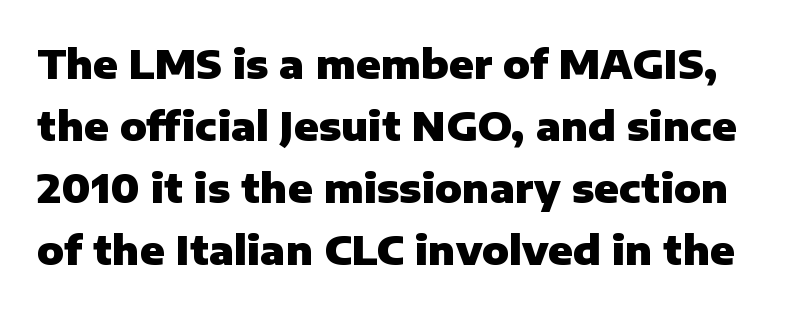
Italic? Not at all — the glyphs are vertical. The passage shown is typed in a proportional face where columns would drift. Typesetter's note: full bold, strokes at maximum text heaviness. This rendering leaves character spacing at its baseline value. What's the leading like? Ordinary, nothing unusual. The glyphs are unaccompanied by any horizontal stroke below them.
